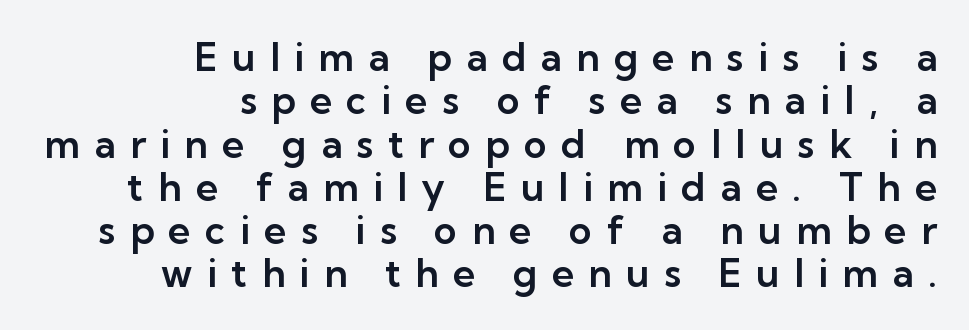
The image shows 39 px sans-serif type, upright; set right-aligned, tight line spacing (1.11x), unusually wide letter spacing (+0.37 em), not underlined; low stroke contrast and a medium x-height.
